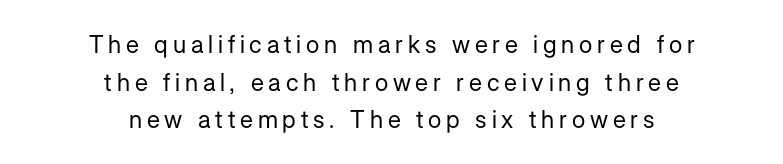
The image shows 24 px text type, upright; set centered, normal line spacing (1.57x), unusually wide letter spacing (+0.2 em), not underlined.
